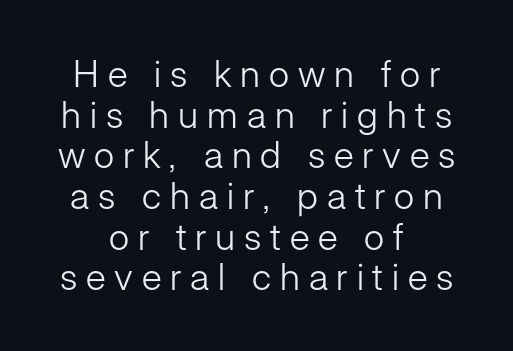
The image shows 37 px light sans-serif type, upright; set centered, tight line spacing (1.1x), unusually wide letter spacing (+0.24 em), not underlined; low stroke contrast and a medium x-height.
